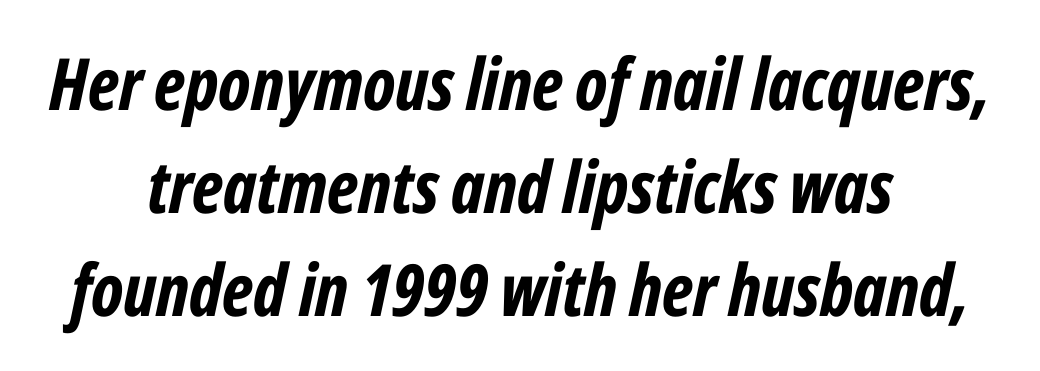
Q: Is the text bold? A: Yes.
Q: Is the text italic (slanted)? A: Yes, it leans right by about 12 degrees.
Q: Is the text underlined? A: No.
Q: How is the paragraph aligned? A: Centered.
Q: Is the spacing between letters normal or unusually wide? A: Normal.
Q: Is the spacing between lines tight, normal or loose? A: Normal.
Q: Width (condensed, normal, or wide)? A: Condensed.
Q: Stroke contrast? A: Low.
Q: x-height? A: Medium.
Q: Monospaced? A: No.
